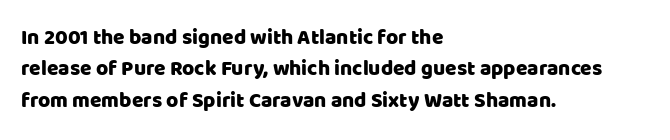
The compositor pushed each line to the left boundary. The designer left line spacing at the default. The rendering keeps characters at their native spacing. No italicization has been applied; the sample stays upright. Clear beneath every line of the passage.
